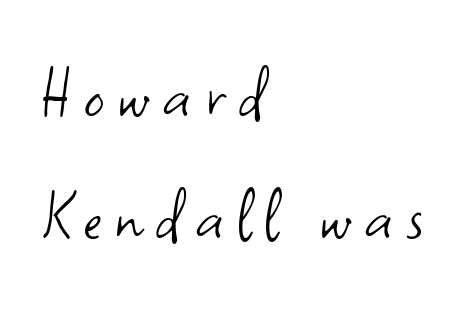
Q: Is the text bold? A: No.
Q: Is the text italic (slanted)? A: Yes.
Q: Is the typeface a serif or a sans-serif typeface? A: Sans-serif.
Q: Is the text underlined? A: No.
Q: How is the paragraph aligned? A: Left-aligned.
Q: Is the spacing between lines tight, normal or loose? A: Normal.
Q: Width (condensed, normal, or wide)? A: Normal.
Q: Stroke contrast? A: Low.
Q: x-height? A: Small.
Q: Monospaced? A: No.
